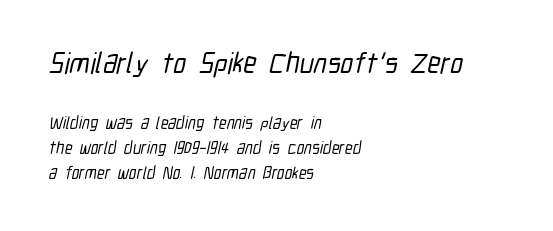
The image shows 29 px condensed sans-serif type; set left-aligned, normal line spacing (1.48x), normal letter spacing, not underlined; the first (top) block is 1.71x larger; low stroke contrast and a medium x-height.
